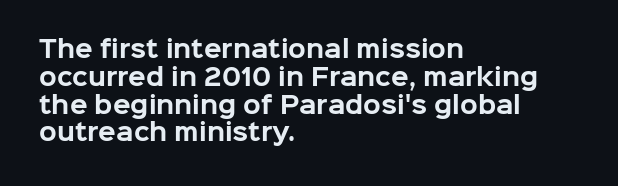
Q: Is the text bold? A: Yes.
Q: Is the text italic (slanted)? A: No, it is upright.
Q: Is the text underlined? A: No.
Q: How is the paragraph aligned? A: Left-aligned.
Q: Is the spacing between letters normal or unusually wide? A: Normal.
